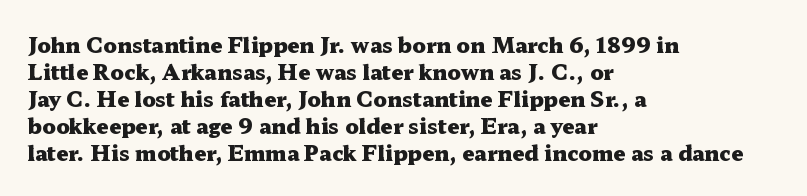
Which margin do the lines hug? The left one — the right edge is uneven. The foot of each line stays bare and open. Strokes here are thick enough to call this a true bold. Does the lettering tilt? It doesn't — this is upright. You could call the tracking neutral — neither tight nor loose. Interline gaps are of average width in this sample.
